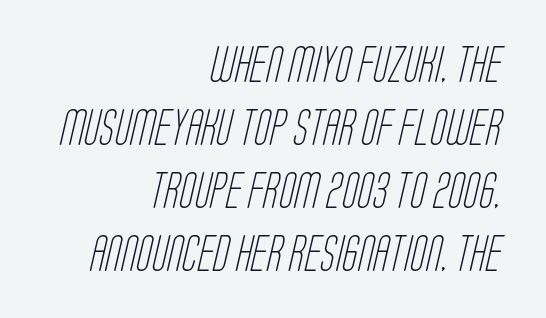
The image shows 36 px light, condensed sans-serif type; set right-aligned, line spacing 1.75x, normal letter spacing, not underlined; low stroke contrast and a large x-height.
